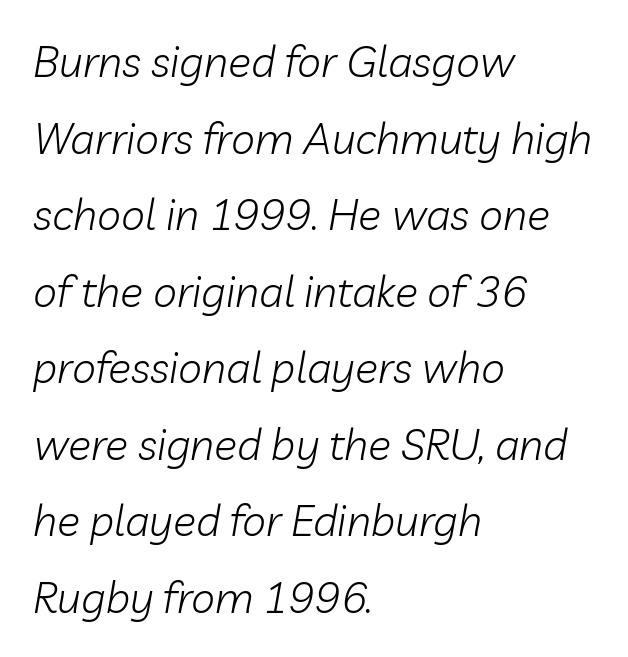
{"italic": "yes", "lean": "right", "slant_degrees": 10, "bold": "no", "weight": "light", "width": "normal", "stroke_contrast": "low", "x_height": "medium", "monospaced": "no", "underline": "no", "align": "left", "line_spacing_ratio": 1.78, "letter_spacing": "normal", "letter_spacing_em": 0.0, "glyph_px": 43}
